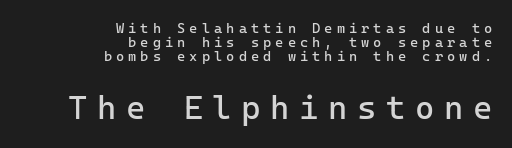
{"serif": "no", "italic": "no", "bold": "no", "weight": "regular", "width": "normal", "stroke_contrast": "low", "x_height": "medium", "monospaced": "yes", "underline": "no", "align": "right", "line_spacing": "tight", "line_spacing_ratio": 1.0, "letter_spacing": "wide", "letter_spacing_em": 0.29, "larger_block": "second", "size_ratio": 2.36, "glyph_px": 33}
